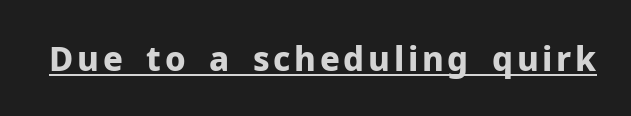
Q: Is the text bold? A: Yes.
Q: Is the text italic (slanted)? A: No, it is upright.
Q: Is the typeface a serif or a sans-serif typeface? A: Sans-serif.
Q: Is the text underlined? A: Yes.
Q: Width (condensed, normal, or wide)? A: Normal.
Q: Stroke contrast? A: Low.
Q: x-height? A: Medium.
Q: Monospaced? A: No.
